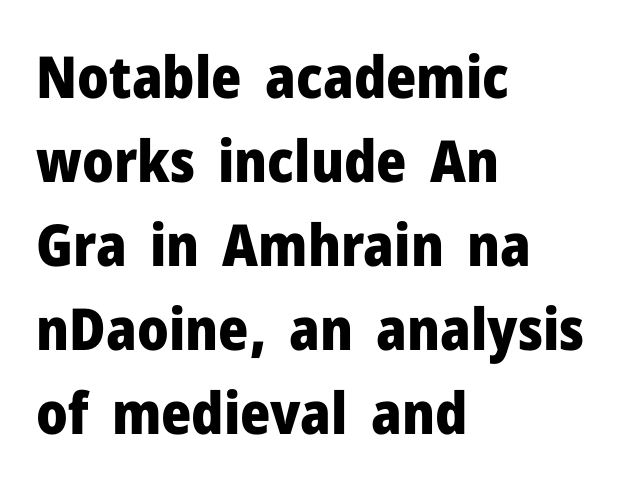
{"serif": "no", "italic": "no", "bold": "yes", "weight": "heavy", "width": "normal", "stroke_contrast": "low", "x_height": "medium", "monospaced": "no", "underline": "no", "align": "left", "line_spacing": "normal", "line_spacing_ratio": 1.45, "letter_spacing": "normal", "letter_spacing_em": 0.0, "glyph_px": 58}
